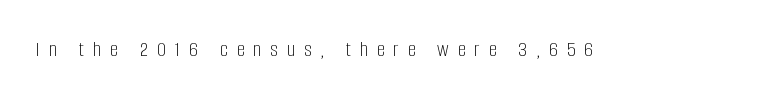
Rule under the text: the space is simply empty. The face looks like a standard text weight, possibly lighter. In terms of posture, this sample is upright. Between one letter and the next there's a generous, obvious gap.
